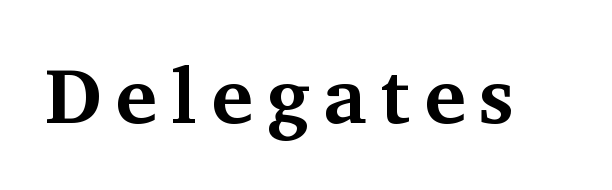
No word sits above an underline. When letters stand straight like this, we call the style roman or upright. Students, this is bold: see how much ink each stroke carries. The face used here is seriffed, in the tradition of book romans. Do the characters align in a grid? No, the font is proportional.
